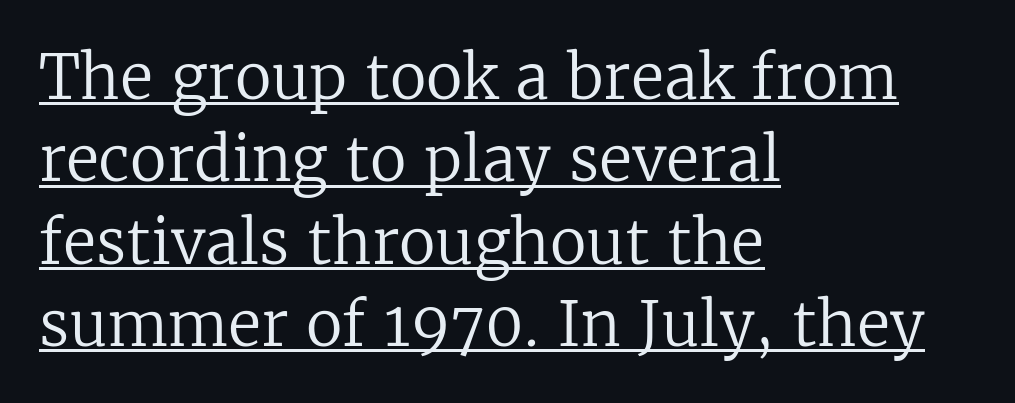
Font category for this specimen: serif. A light-to-regular cut is what we see here. Letter spacing: default. Every row of glyphs begins at an identical x-position on the left. These lines are rendered in a variable-pitch font.
